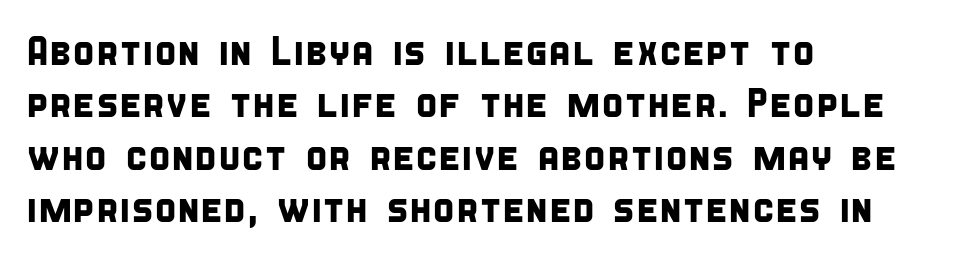
The image shows 41 px condensed sans-serif type; set left-aligned, normal line spacing (1.28x), normal letter spacing, not underlined; low stroke contrast and a large x-height.
